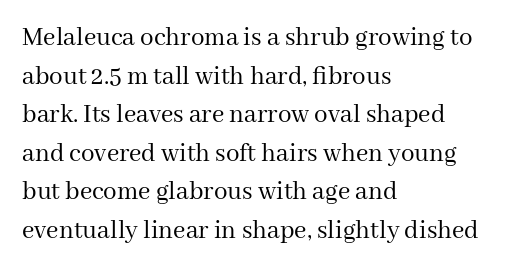
Stroke thickness stays within the range of a standard reading face or lighter. Notice how descenders clear the ascenders below comfortably — that's standard leading. There is no visible air inserted between adjacent glyphs. Casual observation: everything's shoved over to the left. The specimen omits any rule beneath the text block's lines. The letters stand straight up with perfectly vertical stems.
